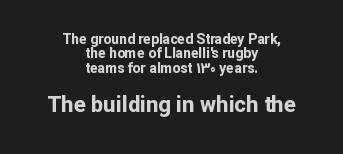
{"italic": "no", "bold": "yes", "underline": "no", "align": "center", "line_spacing": "tight", "line_spacing_ratio": 1.02, "letter_spacing": "normal", "letter_spacing_em": 0.0, "larger_block": "second", "size_ratio": 1.57, "glyph_px": 22}
